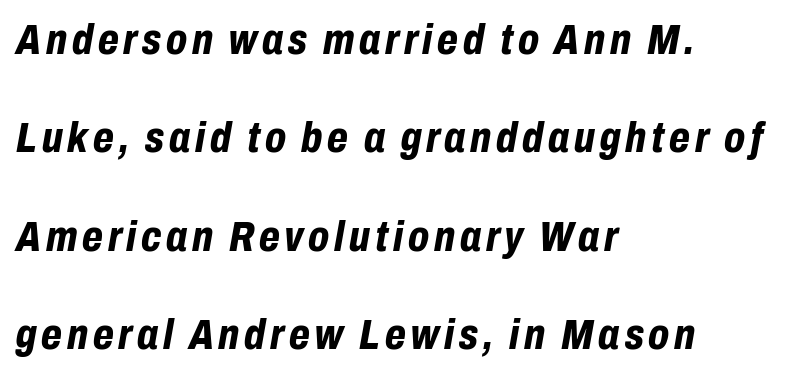
The image shows 43 px bold, condensed type, italic (leaning right); set left-aligned, loose line spacing (2.29x), not underlined; low stroke contrast and a medium x-height.
